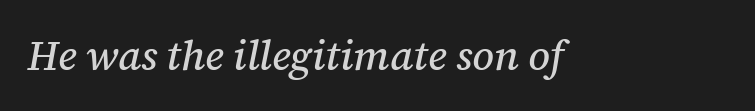
Looks like regular typesetting: each glyph gets only the width it needs. Beneath every word, the page is bare. The tracking reads as untouched default to a designer's eye. Little horizontal feet cap the strokes, marking this as serif type.
